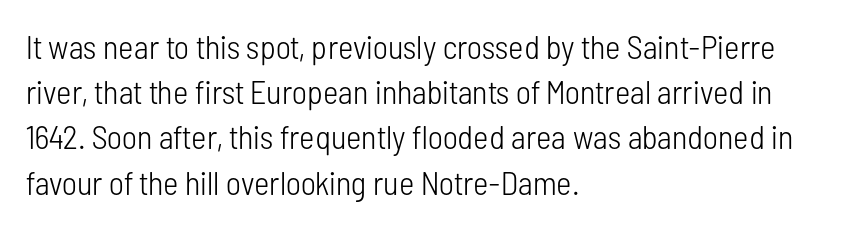
The image shows 33 px light, condensed sans-serif type, upright; set left-aligned, normal line spacing (1.37x), normal letter spacing, not underlined; low stroke contrast and a medium x-height.
